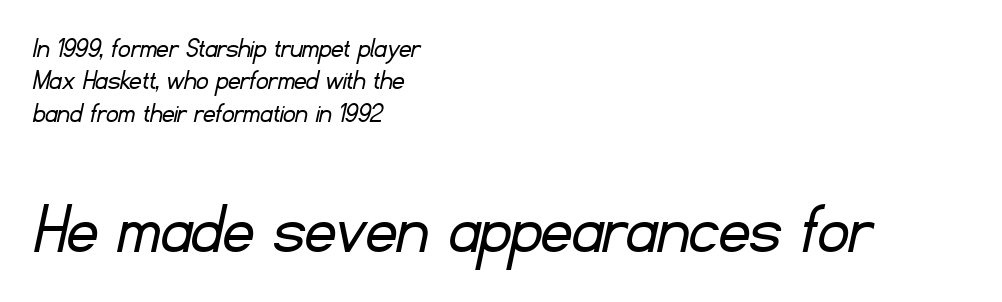
The image shows 76 px light sans-serif type; set left-aligned, tight line spacing (1.08x), normal letter spacing, not underlined; the second (bottom) block is 2.53x larger; low stroke contrast and a small x-height.
